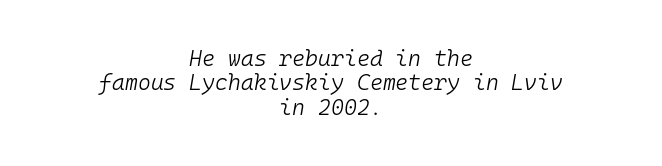
Q: Is the text bold? A: No.
Q: Is the text italic (slanted)? A: Yes, it leans right by about 10 degrees.
Q: Is the text underlined? A: No.
Q: How is the paragraph aligned? A: Centered.
Q: Is the spacing between letters normal or unusually wide? A: Normal.
Q: Is the spacing between lines tight, normal or loose? A: Tight.
